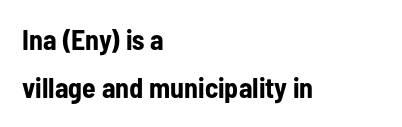
Q: Is the text bold? A: Yes.
Q: Is the text italic (slanted)? A: No, it is upright.
Q: Is the typeface a serif or a sans-serif typeface? A: Sans-serif.
Q: Is the text underlined? A: No.
Q: How is the paragraph aligned? A: Left-aligned.
Q: Is the spacing between letters normal or unusually wide? A: Normal.
Q: Width (condensed, normal, or wide)? A: Condensed.
Q: Stroke contrast? A: Low.
Q: x-height? A: Medium.
Q: Monospaced? A: No.
